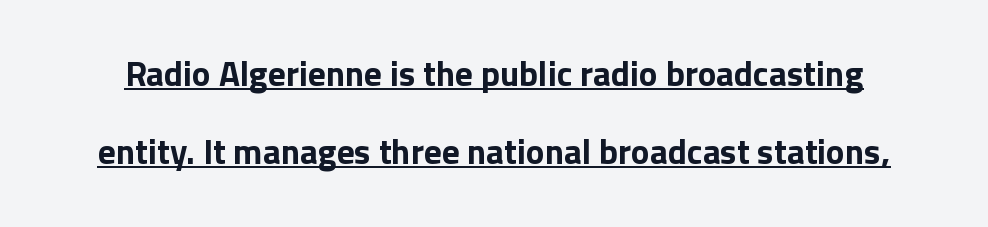
The typesetter has applied underlining to the passage shown. This is heavy type, rendered in bold. The passage shown is typed in a proportional face where columns would drift. The characters display no serif detailing; their extremities are plain. Tracking value appears to be zero — textbook default spacing. Regarding leading, the lines here are spaced well apart.
